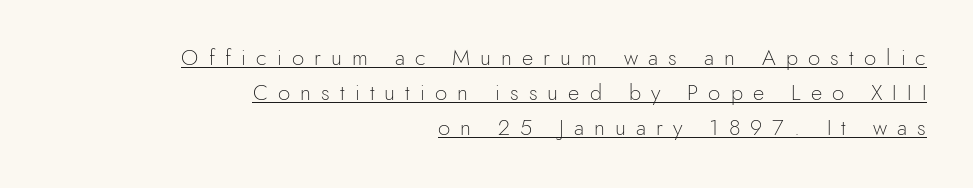
The image shows 22 px text type, upright; set right-aligned, normal line spacing (1.6x), unusually wide letter spacing (+0.46 em), underlined.
